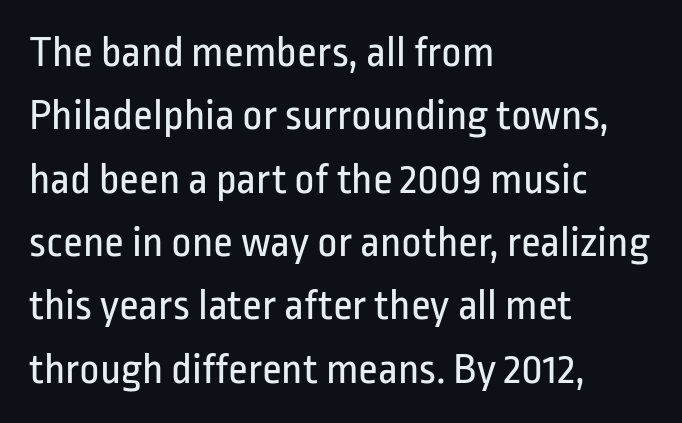
The image shows 44 px regular-weight, condensed sans-serif type, upright; set left-aligned, normal line spacing (1.44x), normal letter spacing, not underlined; low stroke contrast and a medium x-height.
